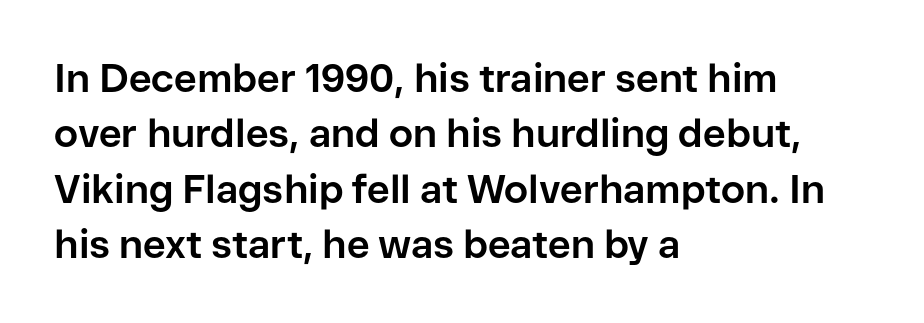
Q: Is the text bold? A: Yes.
Q: Is the text italic (slanted)? A: No, it is upright.
Q: Is the typeface a serif or a sans-serif typeface? A: Sans-serif.
Q: Is the text underlined? A: No.
Q: How is the paragraph aligned? A: Left-aligned.
Q: Is the spacing between letters normal or unusually wide? A: Normal.
Q: Is the spacing between lines tight, normal or loose? A: Normal.
Q: Width (condensed, normal, or wide)? A: Normal.
Q: Stroke contrast? A: Low.
Q: x-height? A: Medium.
Q: Monospaced? A: No.
